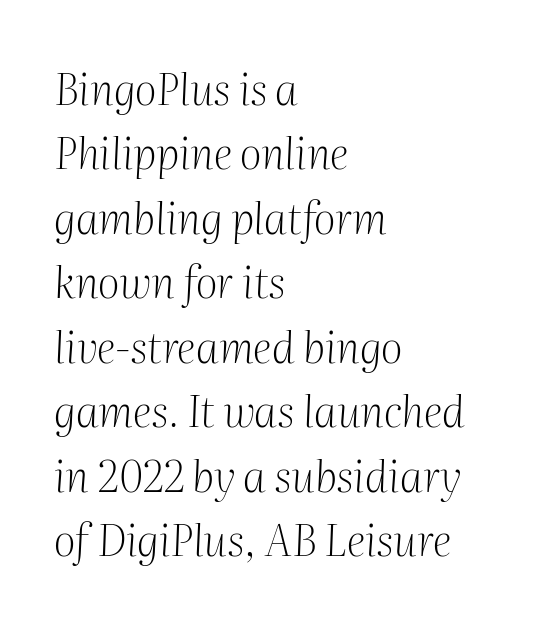
The image shows 43 px light serif type, italic (leaning right); set left-aligned, normal line spacing (1.5x), normal letter spacing, not underlined; medium stroke contrast and a medium x-height.
